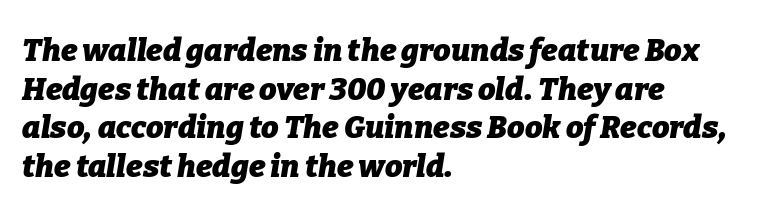
Each word holds together tightly as a unit, with standard inter-letter gaps. Reading down the block, your eye returns to a fixed left position each line. Caption: bold face, heavy strokes. When letters slant like this, we call the style italic.
